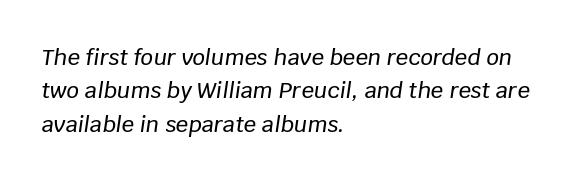
The image shows 22 px text type, italic (leaning right); set left-aligned, normal line spacing (1.52x), normal letter spacing, not underlined.
